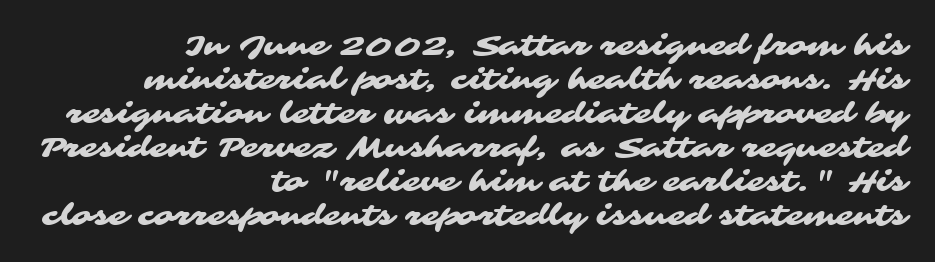
Q: Is the typeface a serif or a sans-serif typeface? A: Sans-serif.
Q: Is the text underlined? A: No.
Q: How is the paragraph aligned? A: Right-aligned.
Q: Is the spacing between letters normal or unusually wide? A: Normal.
Q: Width (condensed, normal, or wide)? A: Wide.
Q: Stroke contrast? A: Medium.
Q: x-height? A: Medium.
Q: Monospaced? A: No.
